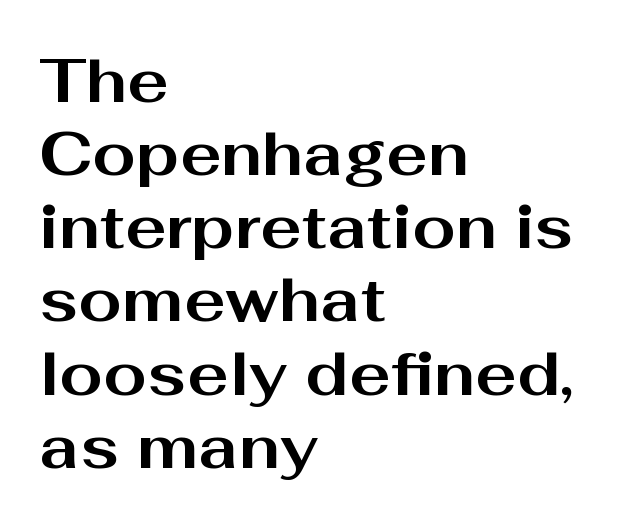
{"serif": "no", "italic": "no", "bold": "yes", "weight": "bold", "width": "wide", "stroke_contrast": "medium", "x_height": "medium", "monospaced": "no", "underline": "no", "align": "left", "line_spacing_ratio": 1.18, "letter_spacing": "normal", "letter_spacing_em": 0.0, "glyph_px": 62}
